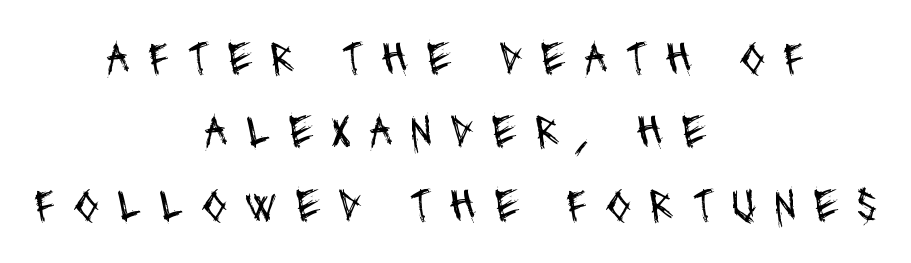
Q: Is the text bold? A: No.
Q: Is the typeface a serif or a sans-serif typeface? A: Sans-serif.
Q: Is the text underlined? A: No.
Q: How is the paragraph aligned? A: Centered.
Q: Is the spacing between letters normal or unusually wide? A: Unusually wide.
Q: Is the spacing between lines tight, normal or loose? A: Normal.
Q: Width (condensed, normal, or wide)? A: Condensed.
Q: Stroke contrast? A: Medium.
Q: x-height? A: Large.
Q: Monospaced? A: No.
